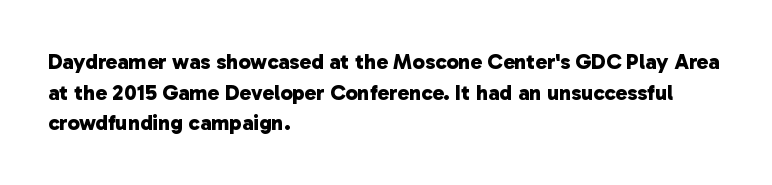
{"bold": "yes", "underline": "no", "align": "left", "line_spacing": "normal", "line_spacing_ratio": 1.39, "letter_spacing": "normal", "letter_spacing_em": 0.0, "glyph_px": 22}
